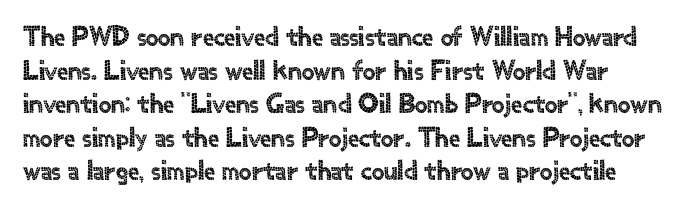
Regarding serifs, this sample does without them. Ordinary non-slanted type is in use. You could not count columns in this text — the font is proportionally spaced. The letters sit at their default tracking, neither squeezed nor spread. Only glyphs here, with clear space below each row. Which margin do the lines hug? The left one — the right edge is uneven.
